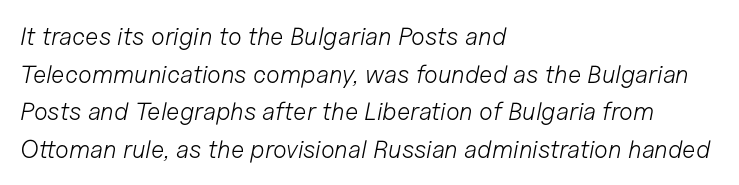
Q: Is the text bold? A: No.
Q: Is the text italic (slanted)? A: Yes, it leans right by about 11 degrees.
Q: Is the text underlined? A: No.
Q: How is the paragraph aligned? A: Left-aligned.
Q: Is the spacing between letters normal or unusually wide? A: Normal.
Q: Is the spacing between lines tight, normal or loose? A: Normal.
